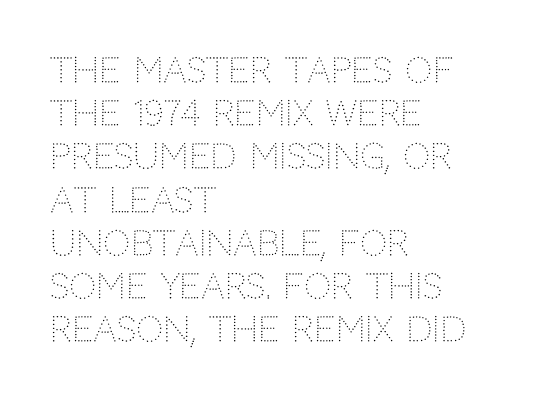
Q: Is the text bold? A: No.
Q: Is the text italic (slanted)? A: No, it is upright.
Q: Is the typeface a serif or a sans-serif typeface? A: Sans-serif.
Q: Is the text underlined? A: No.
Q: How is the paragraph aligned? A: Left-aligned.
Q: Is the spacing between letters normal or unusually wide? A: Normal.
Q: Is the spacing between lines tight, normal or loose? A: Normal.
Q: Width (condensed, normal, or wide)? A: Normal.
Q: Stroke contrast? A: Low.
Q: x-height? A: Large.
Q: Monospaced? A: No.
